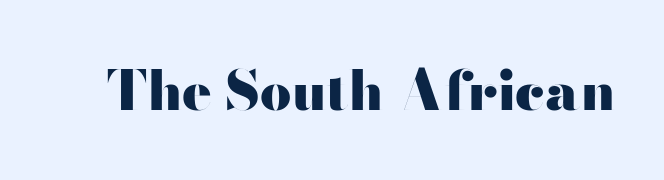
{"italic": "no", "bold": "yes", "weight": "heavy", "width": "wide", "stroke_contrast": "high", "x_height": "small", "monospaced": "no", "underline": "no", "letter_spacing": "normal", "letter_spacing_em": 0.0, "glyph_px": 55}
